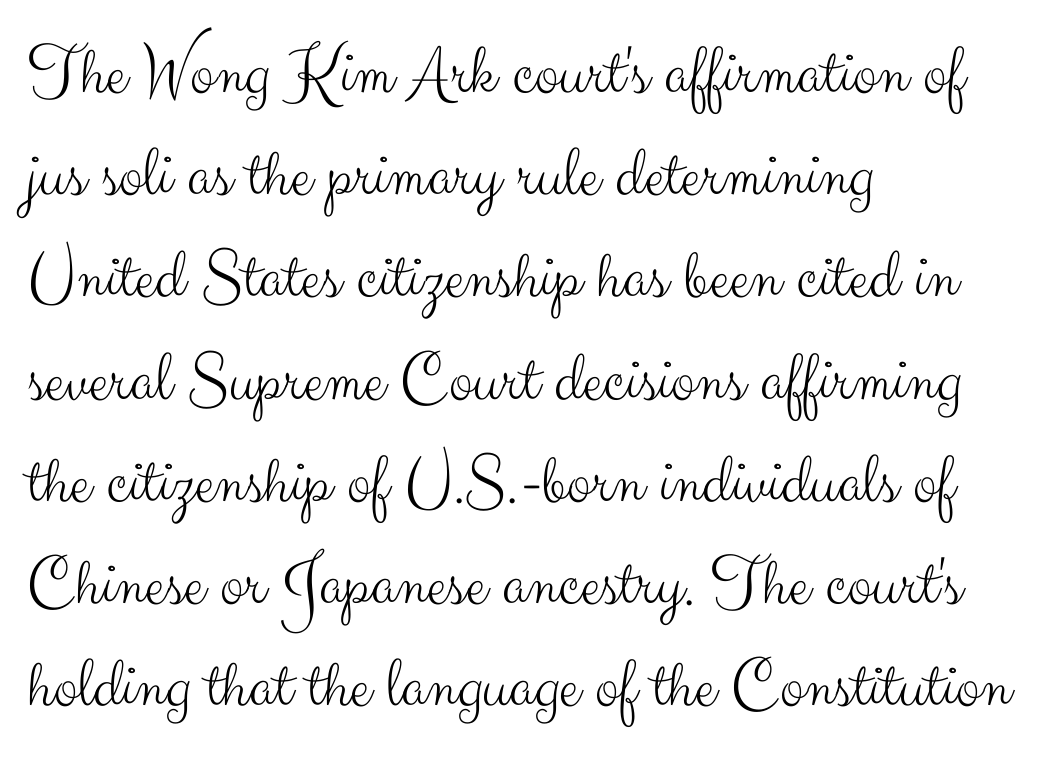
Typographically, this falls in the sans-serif category. Here the designer chose a conventional face with non-uniform glyph widths. The type is set solid horizontally, with unmodified tracking. Only glyphs here, with clear space below each row.
